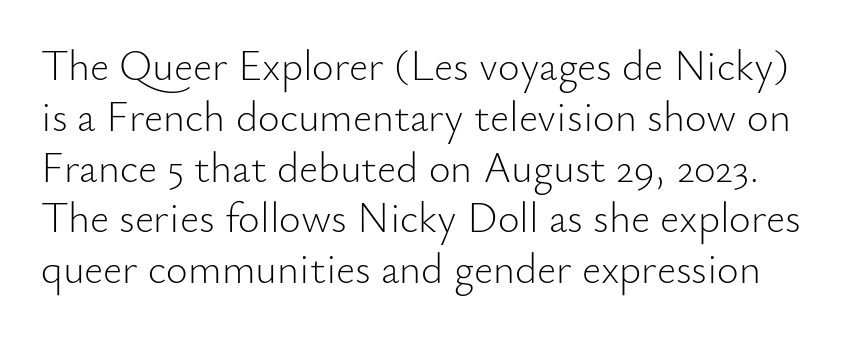
Q: Is the text bold? A: No.
Q: Is the text italic (slanted)? A: No, it is upright.
Q: Is the typeface a serif or a sans-serif typeface? A: Sans-serif.
Q: Is the text underlined? A: No.
Q: Is the spacing between letters normal or unusually wide? A: Normal.
Q: Width (condensed, normal, or wide)? A: Normal.
Q: Stroke contrast? A: Low.
Q: x-height? A: Small.
Q: Monospaced? A: No.
